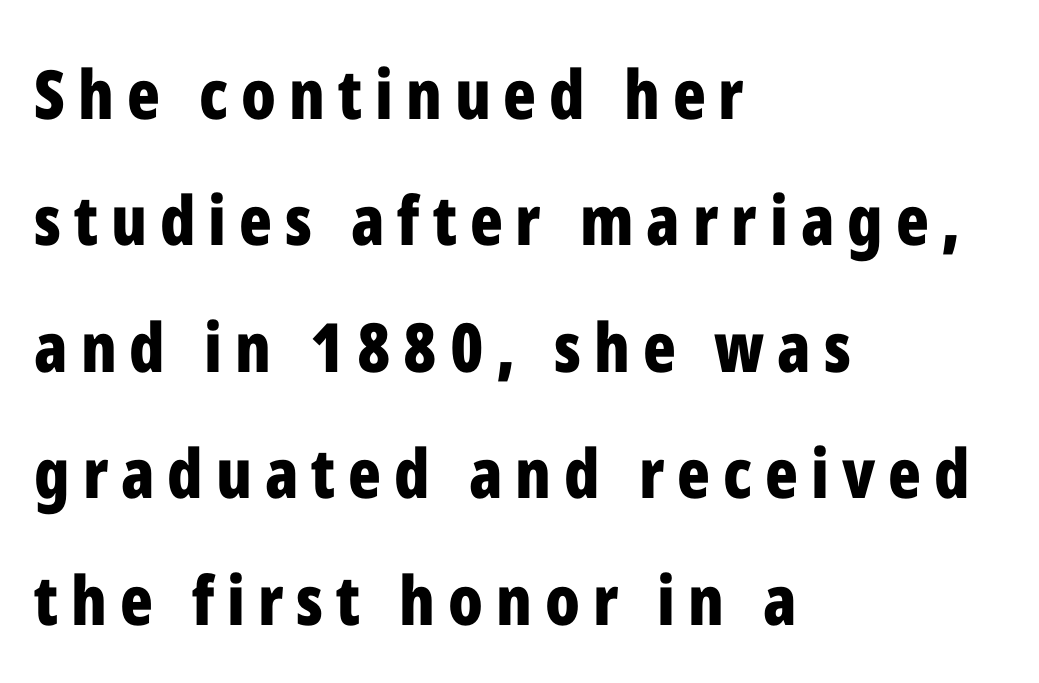
Layout note: lines flush left. Underline: absent. Note: no serifs on the glyphs. Ordinary non-slanted type is in use. Pretty heavy lettering here — definitely bold.
